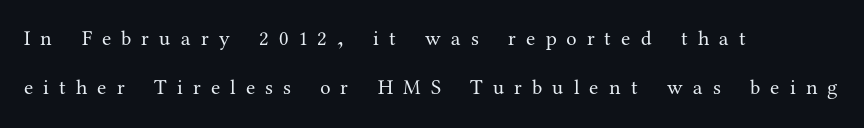
Q: Is the text bold? A: No.
Q: Is the text italic (slanted)? A: No, it is upright.
Q: Is the text underlined? A: No.
Q: How is the paragraph aligned? A: Left-aligned.
Q: Is the spacing between letters normal or unusually wide? A: Unusually wide.
Q: Is the spacing between lines tight, normal or loose? A: Loose.
